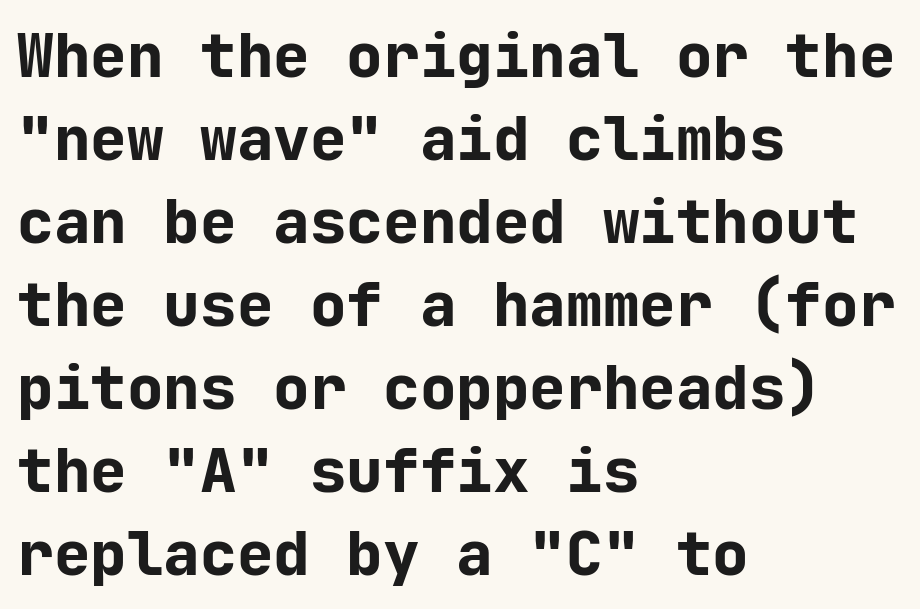
{"serif": "no", "italic": "no", "bold": "yes", "weight": "bold", "width": "normal", "stroke_contrast": "low", "x_height": "medium", "monospaced": "yes", "underline": "no", "align": "left", "line_spacing": "normal", "line_spacing_ratio": 1.36, "letter_spacing": "normal", "letter_spacing_em": 0.0, "glyph_px": 61}
